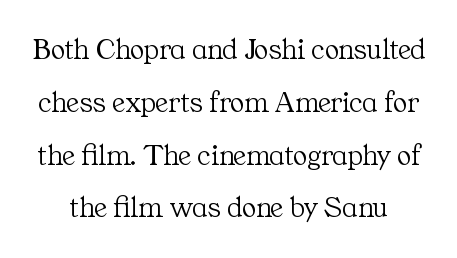
Q: Is the text bold? A: No.
Q: Is the text italic (slanted)? A: No, it is upright.
Q: Is the typeface a serif or a sans-serif typeface? A: Serif.
Q: Is the text underlined? A: No.
Q: Is the spacing between letters normal or unusually wide? A: Normal.
Q: Width (condensed, normal, or wide)? A: Normal.
Q: Stroke contrast? A: Medium.
Q: x-height? A: Medium.
Q: Monospaced? A: No.
